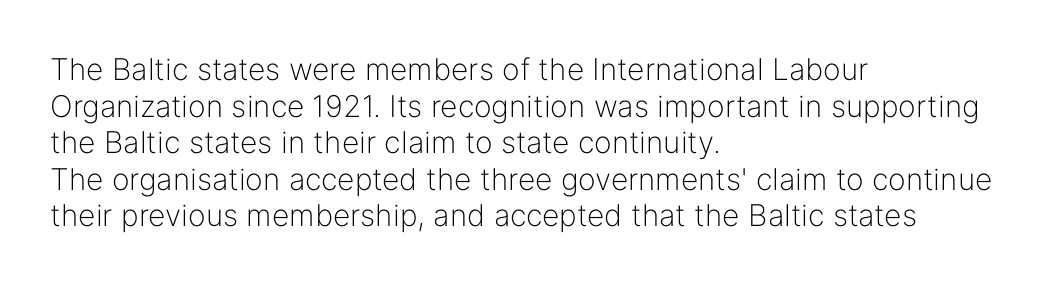
Classification — sans serif. Each letter keeps its own natural width here, so spacing adapts to shape. Check under the words: just untouched page. Observe the ordinary spacing: letters are neighbours, not strangers. This sample uses an upright cut, with every glyph sitting square on the baseline.
